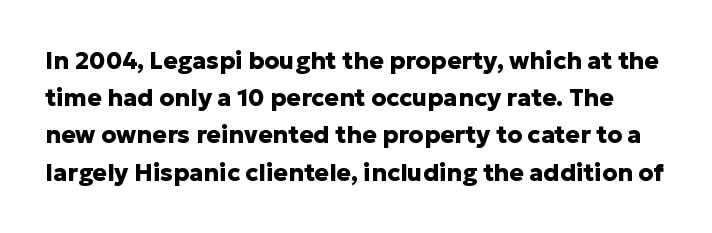
{"italic": "no", "bold": "yes", "underline": "no", "line_spacing": "normal", "line_spacing_ratio": 1.55, "letter_spacing": "normal", "letter_spacing_em": 0.0, "glyph_px": 24}
